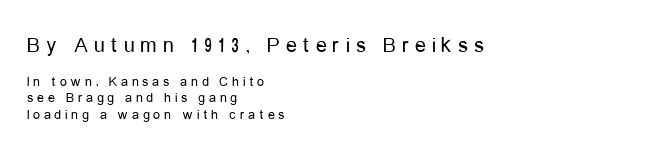
The image shows 22 px text type, upright; set left-aligned, line spacing 1.16x, unusually wide letter spacing (+0.27 em), not underlined; the first (top) block is 1.57x larger.
